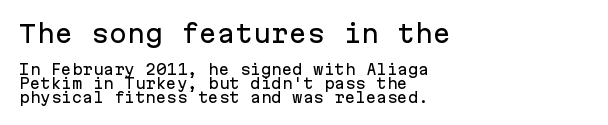
Q: Is the text italic (slanted)? A: No, it is upright.
Q: Is the text underlined? A: No.
Q: How is the paragraph aligned? A: Left-aligned.
Q: Is the spacing between letters normal or unusually wide? A: Normal.
Q: Is the spacing between lines tight, normal or loose? A: Tight.
Q: Which block of text is set in a larger size, the first (top) or the second (bottom)? A: The first (top) one.
